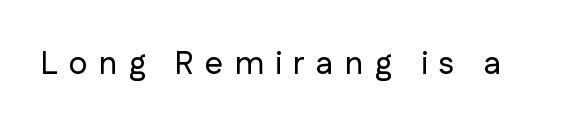
{"serif": "no", "italic": "no", "width": "normal", "stroke_contrast": "low", "x_height": "medium", "monospaced": "no", "underline": "no", "letter_spacing": "wide", "letter_spacing_em": 0.35, "glyph_px": 32}
